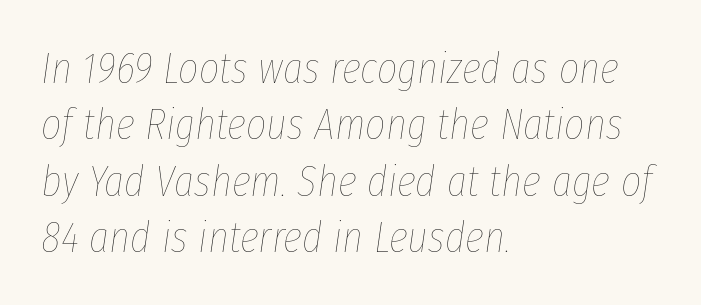
{"italic": "yes", "lean": "right", "slant_degrees": 8, "bold": "no", "weight": "thin", "width": "condensed", "stroke_contrast": "low", "x_height": "medium", "monospaced": "no", "underline": "no", "align": "left", "line_spacing": "normal", "line_spacing_ratio": 1.28, "letter_spacing": "normal", "letter_spacing_em": 0.0, "glyph_px": 44}
